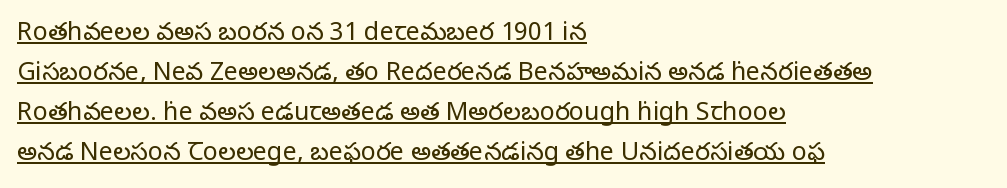
The image shows 25 px text type, upright; set left-aligned, normal line spacing (1.6x), normal letter spacing, underlined.
